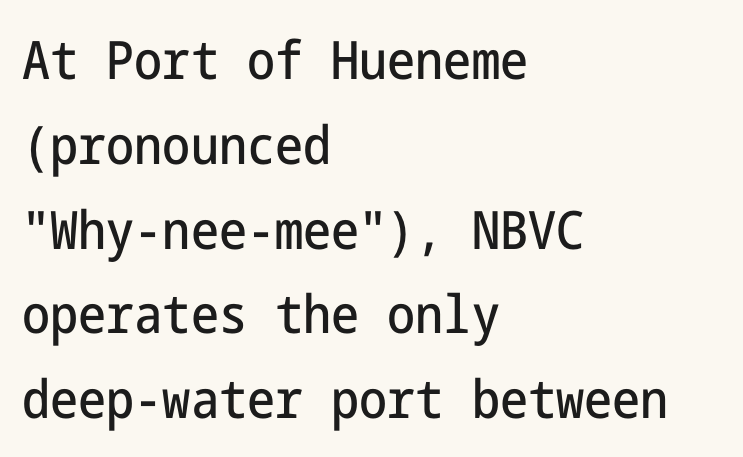
{"serif": "no", "italic": "no", "width": "condensed", "stroke_contrast": "low", "x_height": "medium", "underline": "no", "align": "left", "line_spacing": "normal", "line_spacing_ratio": 1.6, "letter_spacing": "normal", "letter_spacing_em": 0.0, "glyph_px": 53}
